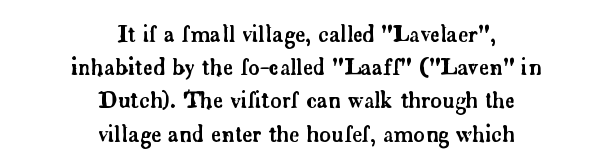
The image shows 22 px text type, upright; set centered, normal line spacing (1.51x), normal letter spacing, not underlined.
